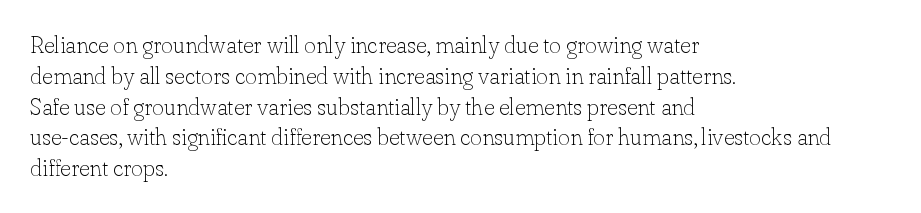
The image shows 23 px text type, upright; set left-aligned, normal line spacing (1.34x), normal letter spacing, not underlined.
